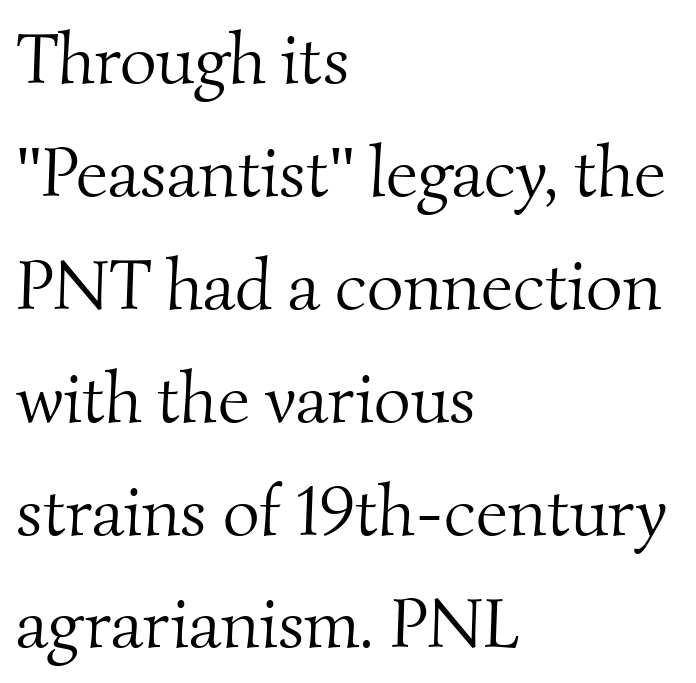
Q: Is the text bold? A: No.
Q: Is the typeface a serif or a sans-serif typeface? A: Serif.
Q: Is the text underlined? A: No.
Q: How is the paragraph aligned? A: Left-aligned.
Q: Is the spacing between letters normal or unusually wide? A: Normal.
Q: Is the spacing between lines tight, normal or loose? A: Normal.
Q: Width (condensed, normal, or wide)? A: Normal.
Q: Stroke contrast? A: Medium.
Q: x-height? A: Small.
Q: Monospaced? A: No.
